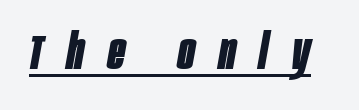
Q: Is the text bold? A: Yes.
Q: Is the text italic (slanted)? A: Yes, it leans right by about 10 degrees.
Q: Is the text underlined? A: Yes.
Q: Is the spacing between letters normal or unusually wide? A: Unusually wide.
Q: Width (condensed, normal, or wide)? A: Condensed.
Q: Stroke contrast? A: Low.
Q: x-height? A: Large.
Q: Monospaced? A: No.
